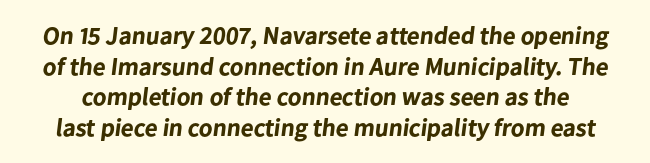
The image shows 25 px bold type; set line spacing 1.23x, normal letter spacing, not underlined.
